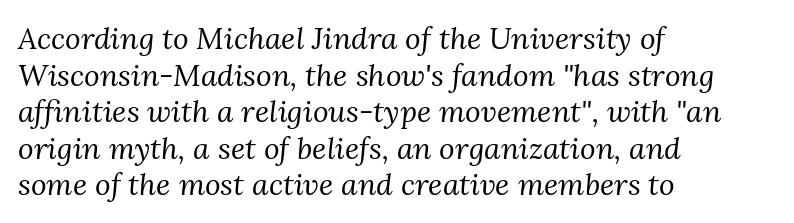
The image shows 30 px regular-weight serif type, italic (leaning right); set left-aligned, line spacing 1.22x, normal letter spacing, not underlined; medium stroke contrast and a medium x-height.
